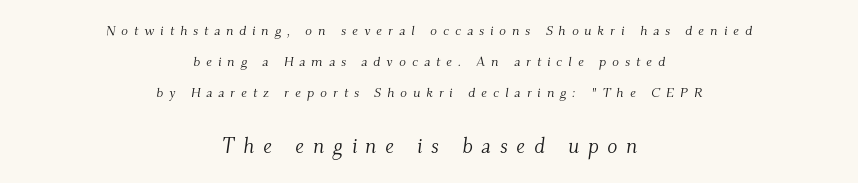
The image shows 21 px text type, italic (leaning right); set centered, loose line spacing (2.21x), unusually wide letter spacing (+0.42 em), not underlined; the second (bottom) block is 1.5x larger.
